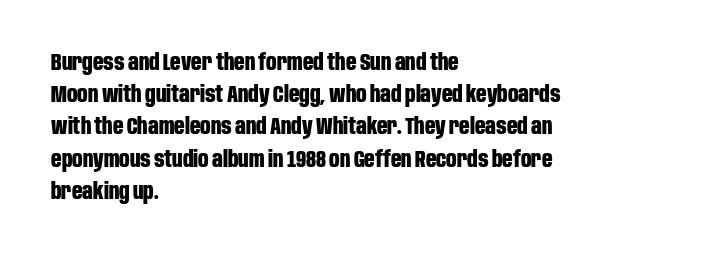
Teacher's note: observe the even left margin — that is flush-left alignment. Tracking here is standard; glyphs follow each other at the usual distance. Horizontal bands of white between lines are of average thickness. Is the type bold? Yes — the strokes are clearly thick and heavy. This is the regular roman posture of the typeface.
